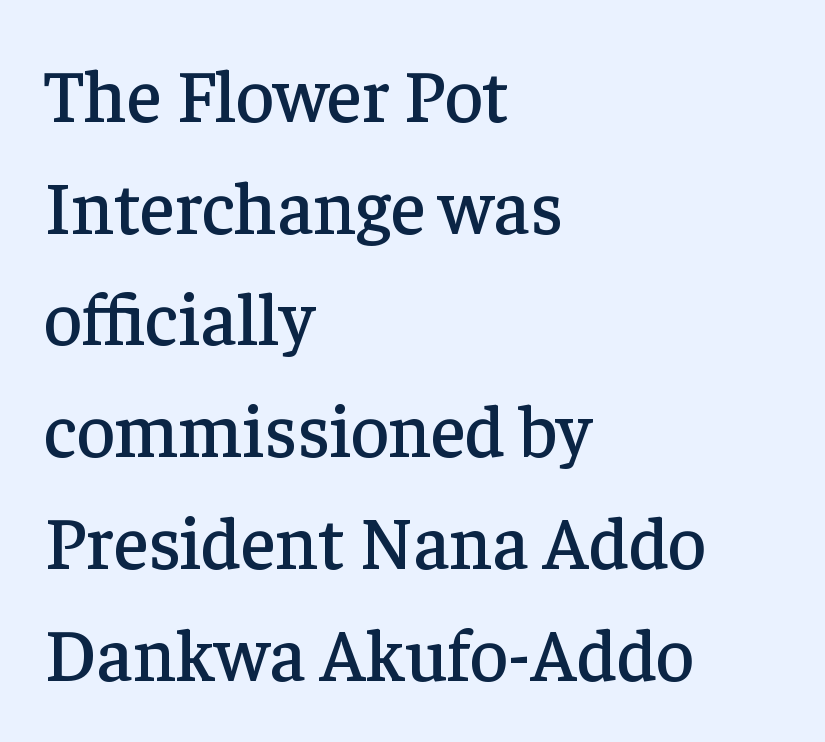
{"serif": "yes", "italic": "no", "width": "normal", "stroke_contrast": "low", "x_height": "medium", "monospaced": "no", "underline": "no", "align": "left", "line_spacing": "normal", "line_spacing_ratio": 1.51, "letter_spacing": "normal", "letter_spacing_em": 0.0, "glyph_px": 74}
